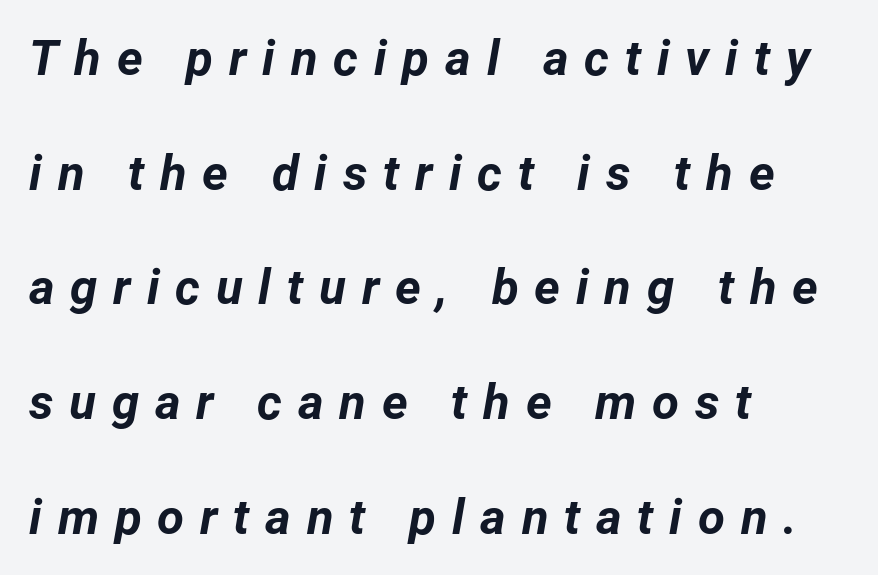
The image shows 49 px bold type, italic (leaning right); set left-aligned, loose line spacing (2.34x), unusually wide letter spacing (+0.32 em), not underlined; low stroke contrast and a medium x-height.
